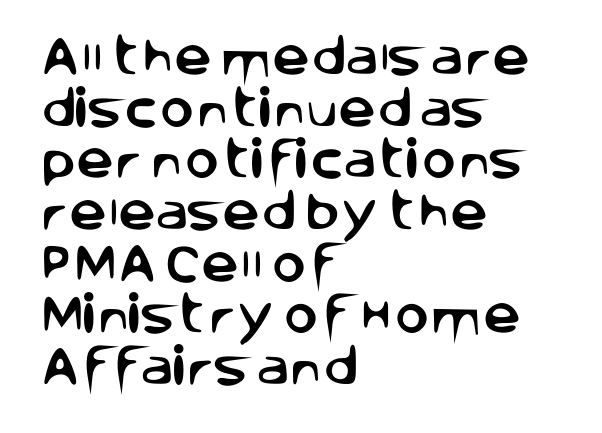
Type without underlining. Each letter keeps its own natural width here, so spacing adapts to shape. The specimen reads as upright at a glance. The face used here is rendered with its standard letterfit.
